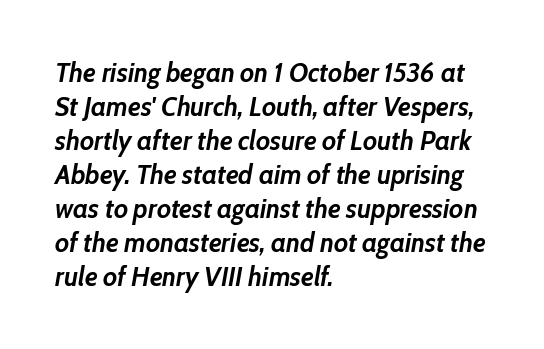
{"italic": "yes", "lean": "right", "slant_degrees": 10, "bold": "yes", "underline": "no", "align": "left", "line_spacing": "normal", "line_spacing_ratio": 1.26, "letter_spacing": "normal", "letter_spacing_em": 0.0, "glyph_px": 27}
